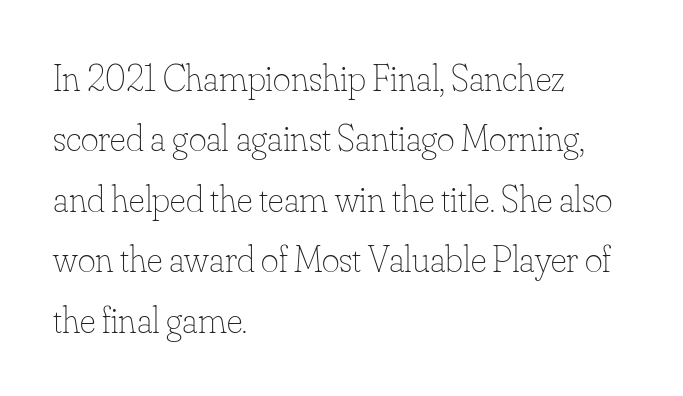
The image shows 38 px thin type, upright; set left-aligned, normal line spacing (1.59x), normal letter spacing, not underlined; low stroke contrast and a small x-height.
